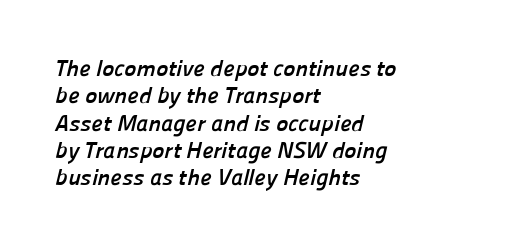
Q: Is the text bold? A: Yes.
Q: Is the text underlined? A: No.
Q: How is the paragraph aligned? A: Left-aligned.
Q: Is the spacing between letters normal or unusually wide? A: Normal.
